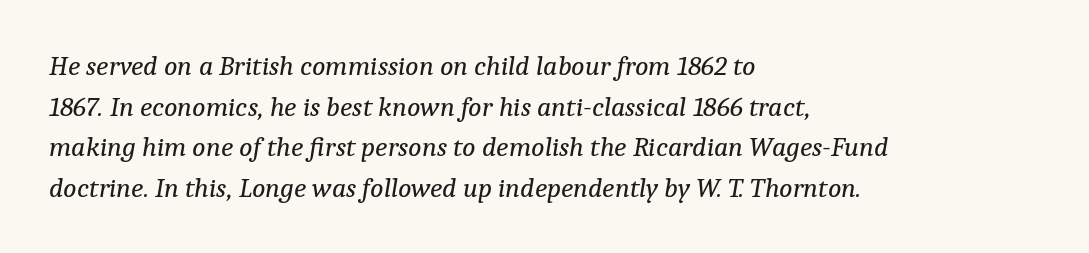
The image shows 28 px regular-weight serif type, italic (leaning right); set left-aligned, normal line spacing (1.45x), normal letter spacing, not underlined; low stroke contrast and a medium x-height.
